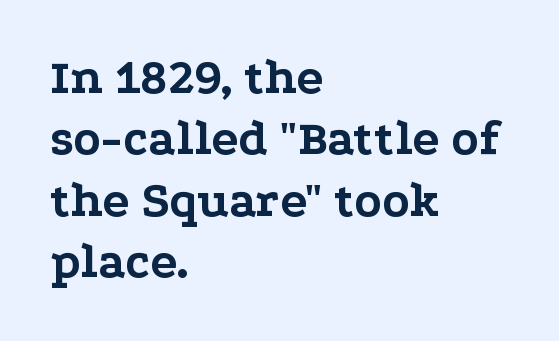
{"serif": "yes", "italic": "no", "bold": "yes", "weight": "bold", "width": "wide", "stroke_contrast": "low", "x_height": "medium", "monospaced": "no", "underline": "no", "align": "left", "line_spacing_ratio": 1.23, "letter_spacing": "normal", "letter_spacing_em": 0.0, "glyph_px": 50}
